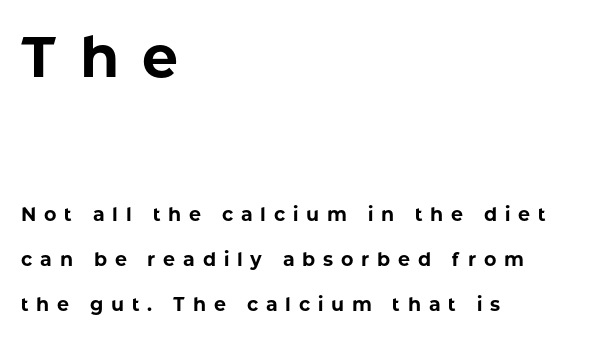
Q: Is the text bold? A: Yes.
Q: Is the text italic (slanted)? A: No, it is upright.
Q: Is the typeface a serif or a sans-serif typeface? A: Sans-serif.
Q: Is the text underlined? A: No.
Q: How is the paragraph aligned? A: Left-aligned.
Q: Is the spacing between letters normal or unusually wide? A: Unusually wide.
Q: Is the spacing between lines tight, normal or loose? A: Loose.
Q: Which block of text is set in a larger size, the first (top) or the second (bottom)? A: The first (top) one.
Q: Width (condensed, normal, or wide)? A: Normal.
Q: Stroke contrast? A: Low.
Q: x-height? A: Medium.
Q: Monospaced? A: No.
